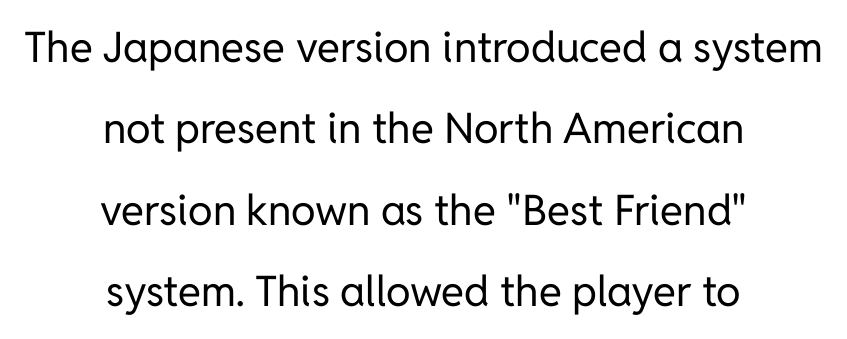
Look at the bottom of the vertical strokes: they stop flat, with no serifs. Rows of type keep a wide berth in the vertical direction. No letter is thick-stroked: the sample isn't bold. The letters stand straight up with perfectly vertical stems. The rendering uses natural spacing where letterforms have individual widths. This rendering features lettering with no underline.
